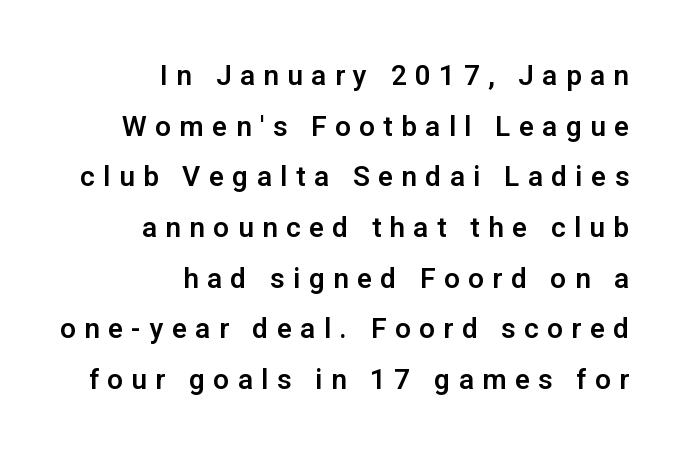
{"serif": "no", "italic": "no", "width": "normal", "stroke_contrast": "low", "x_height": "medium", "monospaced": "no", "underline": "no", "align": "right", "line_spacing_ratio": 1.81, "letter_spacing": "wide", "letter_spacing_em": 0.3, "glyph_px": 28}
